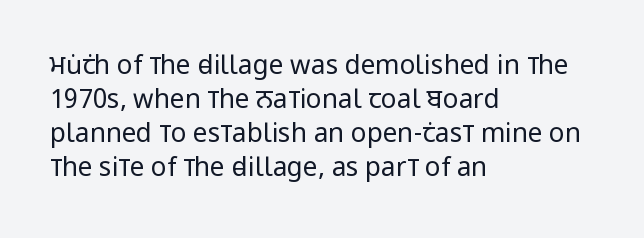
{"italic": "no", "bold": "no", "underline": "no", "align": "left", "line_spacing": "normal", "line_spacing_ratio": 1.31, "letter_spacing": "normal", "letter_spacing_em": 0.0, "glyph_px": 26}
